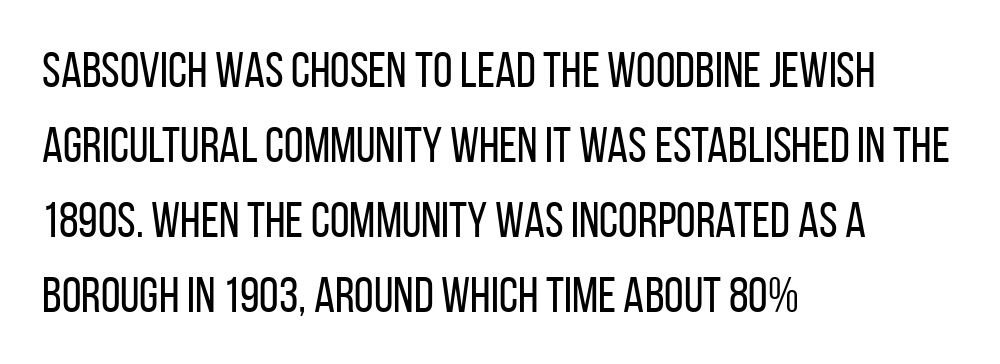
{"serif": "no", "italic": "no", "bold": "no", "weight": "regular", "width": "condensed", "stroke_contrast": "low", "x_height": "large", "monospaced": "no", "underline": "no", "align": "left", "line_spacing": "normal", "line_spacing_ratio": 1.5, "letter_spacing": "normal", "letter_spacing_em": 0.0, "glyph_px": 50}
